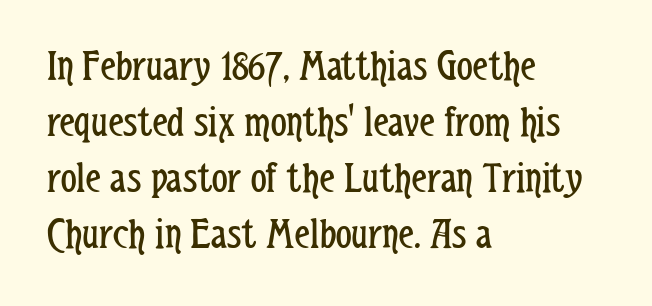
{"serif": "no", "italic": "no", "bold": "no", "weight": "regular", "width": "condensed", "stroke_contrast": "low", "x_height": "medium", "monospaced": "no", "underline": "no", "align": "left", "line_spacing": "normal", "line_spacing_ratio": 1.27, "letter_spacing": "normal", "letter_spacing_em": 0.0, "glyph_px": 44}
